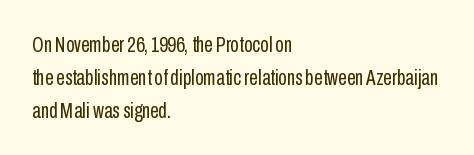
{"italic": "no", "bold": "no", "underline": "no", "align": "left", "line_spacing": "normal", "line_spacing_ratio": 1.49, "letter_spacing": "normal", "letter_spacing_em": 0.0, "glyph_px": 22}
